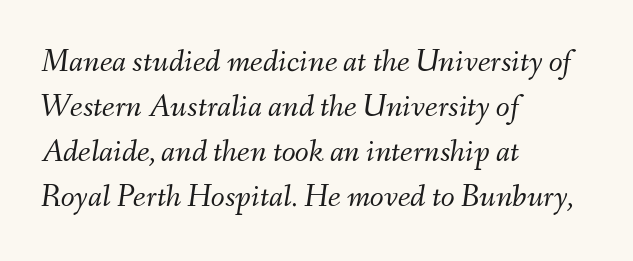
The image shows 32 px light type, italic (leaning right); set left-aligned, normal line spacing (1.41x), normal letter spacing, not underlined; medium stroke contrast and a small x-height.
